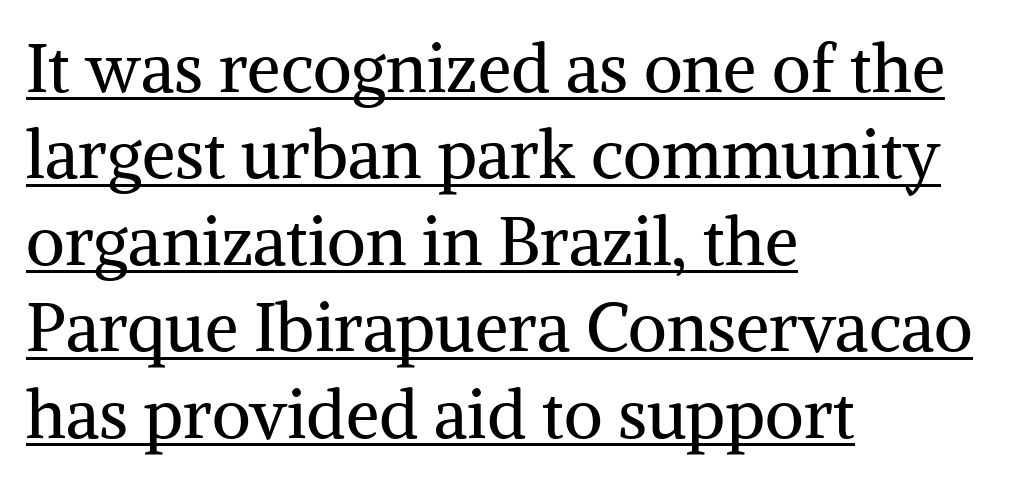
Q: Is the text bold? A: No.
Q: Is the text italic (slanted)? A: No, it is upright.
Q: Is the typeface a serif or a sans-serif typeface? A: Serif.
Q: Is the text underlined? A: Yes.
Q: How is the paragraph aligned? A: Left-aligned.
Q: Is the spacing between letters normal or unusually wide? A: Normal.
Q: Is the spacing between lines tight, normal or loose? A: Normal.
Q: Width (condensed, normal, or wide)? A: Normal.
Q: Stroke contrast? A: Medium.
Q: x-height? A: Medium.
Q: Monospaced? A: No.
